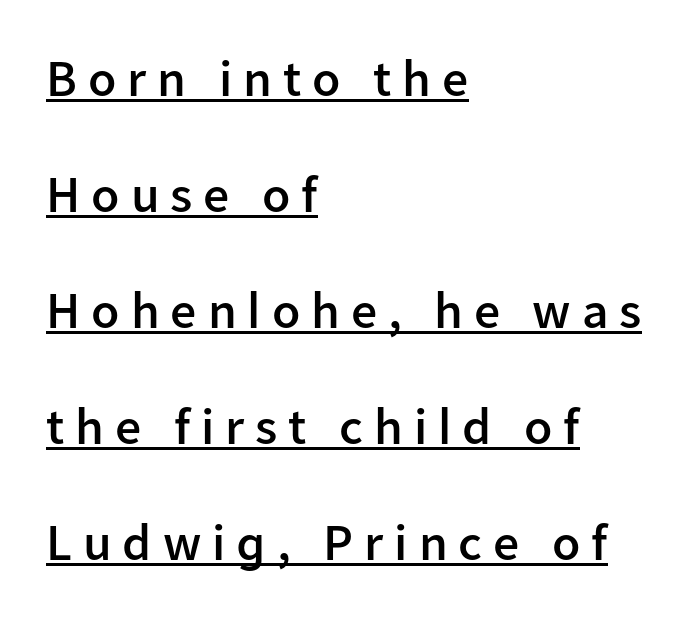
{"serif": "no", "italic": "no", "bold": "semi", "weight": "semibold", "width": "normal", "stroke_contrast": "low", "x_height": "medium", "monospaced": "no", "underline": "yes", "align": "left", "line_spacing": "loose", "line_spacing_ratio": 2.23, "letter_spacing": "wide", "letter_spacing_em": 0.21, "glyph_px": 52}
